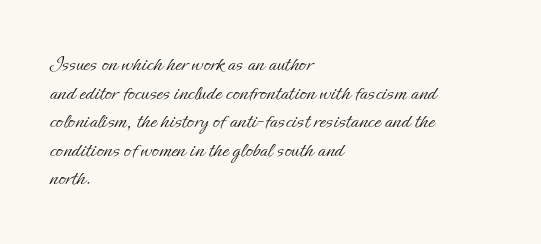
Q: Is the text bold? A: No.
Q: Is the text italic (slanted)? A: Yes.
Q: Is the text underlined? A: No.
Q: How is the paragraph aligned? A: Left-aligned.
Q: Is the spacing between letters normal or unusually wide? A: Normal.
